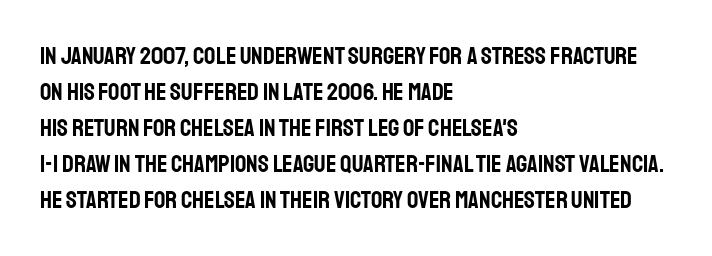
{"italic": "no", "underline": "no", "align": "left", "line_spacing": "normal", "line_spacing_ratio": 1.44, "letter_spacing": "normal", "letter_spacing_em": 0.0, "glyph_px": 25}
